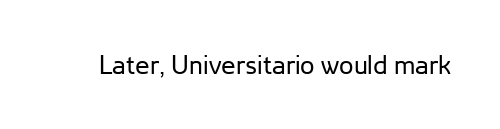
The image shows 26 px text type, upright; set normal letter spacing, not underlined.
